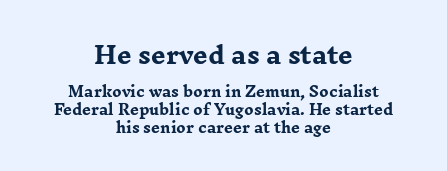
Q: Is the text bold? A: Yes.
Q: Is the text italic (slanted)? A: No, it is upright.
Q: Is the text underlined? A: No.
Q: How is the paragraph aligned? A: Centered.
Q: Is the spacing between letters normal or unusually wide? A: Normal.
Q: Is the spacing between lines tight, normal or loose? A: Normal.
Q: Which block of text is set in a larger size, the first (top) or the second (bottom)? A: The first (top) one.
